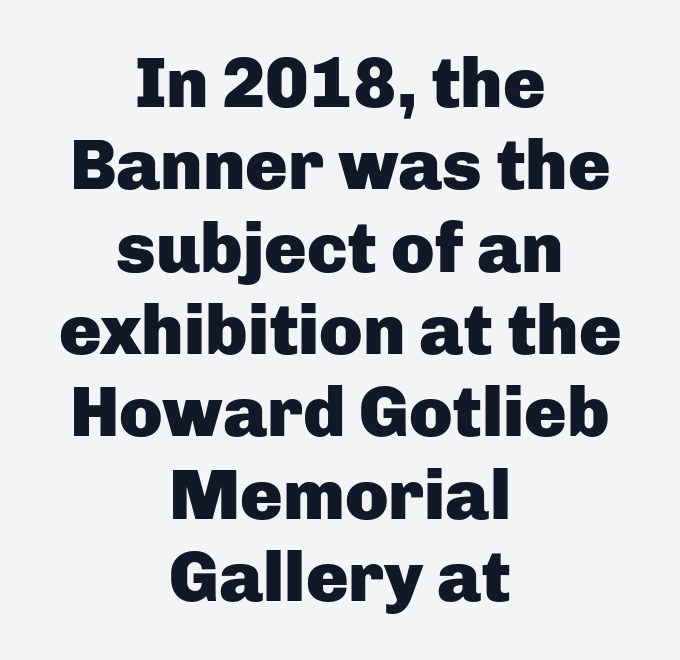
{"serif": "no", "italic": "no", "bold": "yes", "weight": "heavy", "width": "normal", "stroke_contrast": "low", "x_height": "medium", "monospaced": "no", "underline": "no", "align": "center", "line_spacing_ratio": 1.16, "letter_spacing": "normal", "letter_spacing_em": 0.0, "glyph_px": 71}
